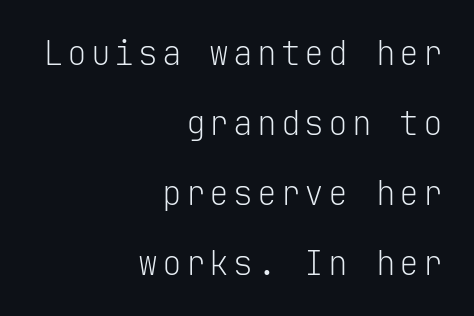
The image shows 33 px light sans-serif type, upright, monospaced; set right-aligned, loose line spacing (2.12x), not underlined; low stroke contrast and a medium x-height.
